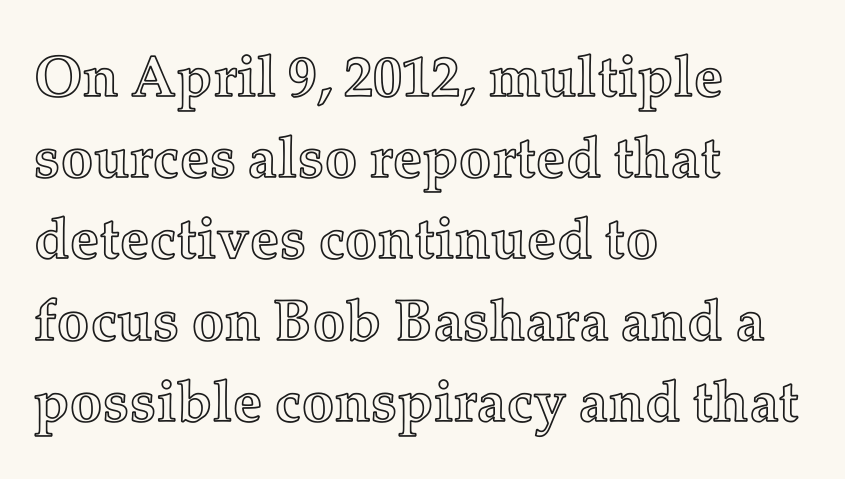
Q: Is the text italic (slanted)? A: No, it is upright.
Q: Is the text underlined? A: No.
Q: How is the paragraph aligned? A: Left-aligned.
Q: Is the spacing between letters normal or unusually wide? A: Normal.
Q: Is the spacing between lines tight, normal or loose? A: Normal.
Q: Width (condensed, normal, or wide)? A: Normal.
Q: x-height? A: Medium.
Q: Monospaced? A: No.
